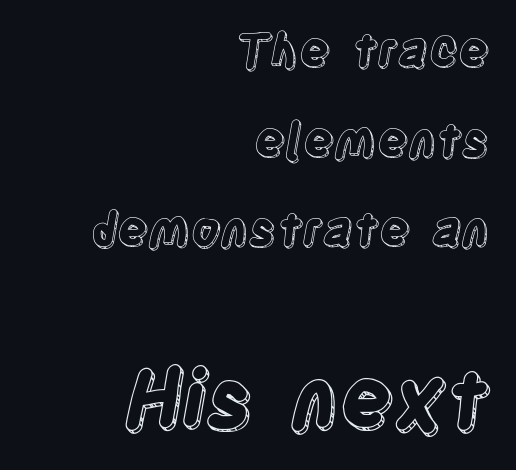
The image shows 80 px condensed type; set right-aligned, loose line spacing (1.95x), normal letter spacing, not underlined; the second (bottom) block is 1.74x larger; a large x-height.
